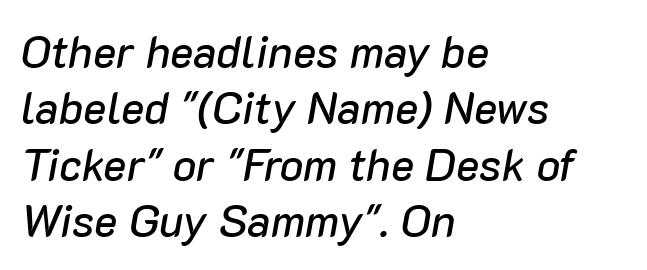
Q: Is the text italic (slanted)? A: Yes, it leans right by about 10 degrees.
Q: Is the text underlined? A: No.
Q: How is the paragraph aligned? A: Left-aligned.
Q: Is the spacing between letters normal or unusually wide? A: Normal.
Q: Is the spacing between lines tight, normal or loose? A: Normal.
Q: Width (condensed, normal, or wide)? A: Normal.
Q: Stroke contrast? A: Low.
Q: x-height? A: Medium.
Q: Monospaced? A: No.
